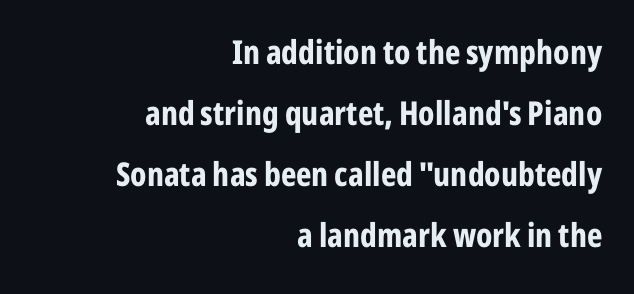
The image shows 33 px bold, condensed sans-serif type, upright; set right-aligned, line spacing 1.85x, normal letter spacing, not underlined; low stroke contrast and a medium x-height.
